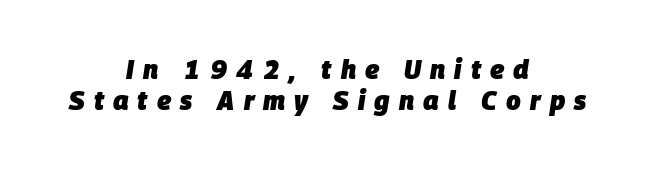
Words float on clear page, feet unadorned. Tall strokes in this sample are angled rather than plumb. Substantial extra tracking has been applied to these lines. The setting favours the middle, as headings and verse often do.
